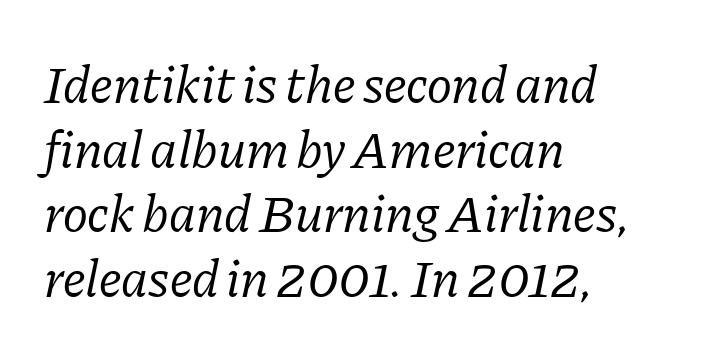
The image shows 53 px regular-weight serif type, italic (leaning right); set left-aligned, line spacing 1.22x, normal letter spacing, not underlined; low stroke contrast and a medium x-height.
